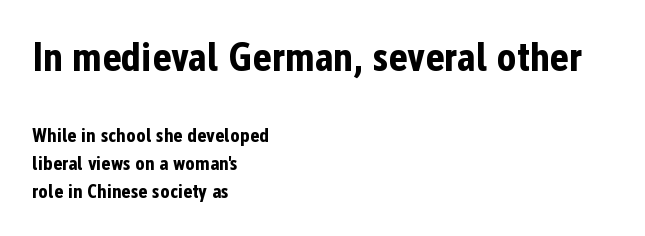
The image shows 41 px bold, condensed sans-serif type, upright; set left-aligned, normal line spacing (1.41x), normal letter spacing, not underlined; the first (top) block is 2.05x larger; low stroke contrast and a medium x-height.
